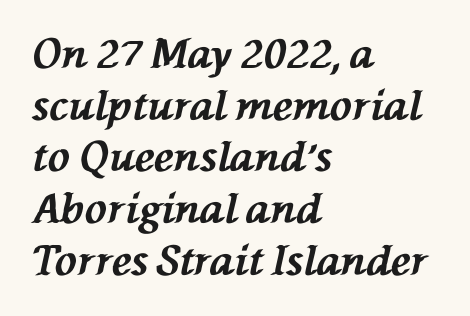
{"italic": "yes", "lean": "left", "slant_degrees": 76, "bold": "yes", "weight": "bold", "width": "normal", "stroke_contrast": "medium", "x_height": "medium", "monospaced": "no", "underline": "no", "align": "left", "line_spacing": "normal", "line_spacing_ratio": 1.26, "letter_spacing": "normal", "letter_spacing_em": 0.0, "glyph_px": 41}
